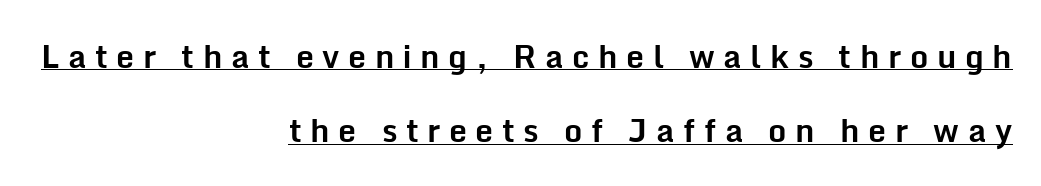
The face used here appears with an underline applied. Emphasis by weight is at full strength: bold. How would I describe the line gaps? Wide and relaxed. Look at the bottom of the vertical strokes: they stop flat, with no serifs.
